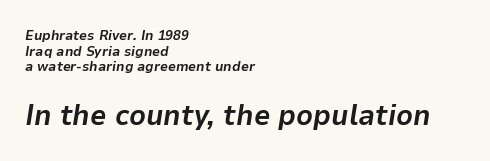
Looks like regular typesetting: each glyph gets only the width it needs. Very little white space separates one row of letters from the next. The string is rendered with underlining switched off. If you drew a ruler down the left edge, every line would touch it. Note: smaller setting up top, larger setting below.
